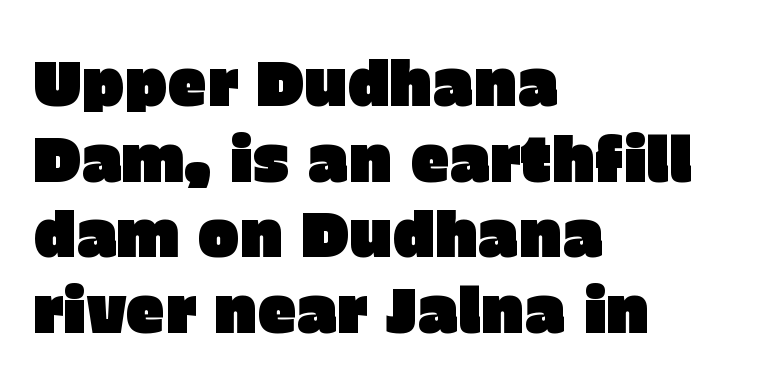
Q: Is the text italic (slanted)? A: No, it is upright.
Q: Is the typeface a serif or a sans-serif typeface? A: Sans-serif.
Q: Is the text underlined? A: No.
Q: How is the paragraph aligned? A: Left-aligned.
Q: Is the spacing between letters normal or unusually wide? A: Normal.
Q: Width (condensed, normal, or wide)? A: Normal.
Q: Stroke contrast? A: Low.
Q: x-height? A: Large.
Q: Monospaced? A: No.
